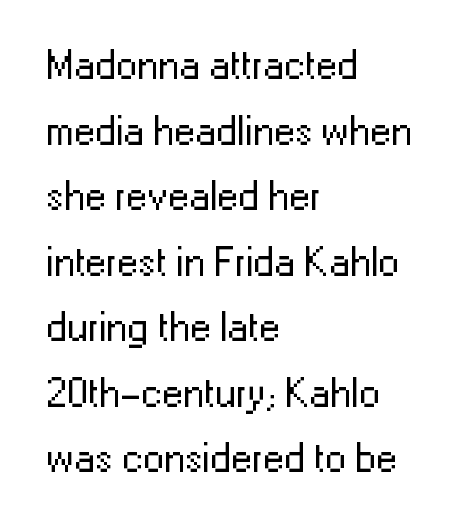
The image shows 42 px regular-weight sans-serif type, upright; set left-aligned, normal line spacing (1.56x), normal letter spacing, not underlined; low stroke contrast and a medium x-height.
